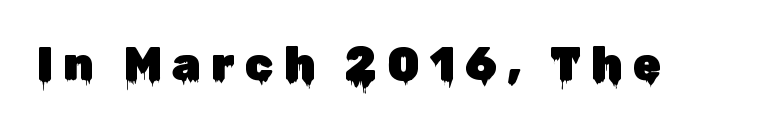
Q: Is the text italic (slanted)? A: No, it is upright.
Q: Is the typeface a serif or a sans-serif typeface? A: Sans-serif.
Q: Is the text underlined? A: No.
Q: Is the spacing between letters normal or unusually wide? A: Unusually wide.
Q: Width (condensed, normal, or wide)? A: Normal.
Q: Stroke contrast? A: Low.
Q: x-height? A: Medium.
Q: Monospaced? A: No.
